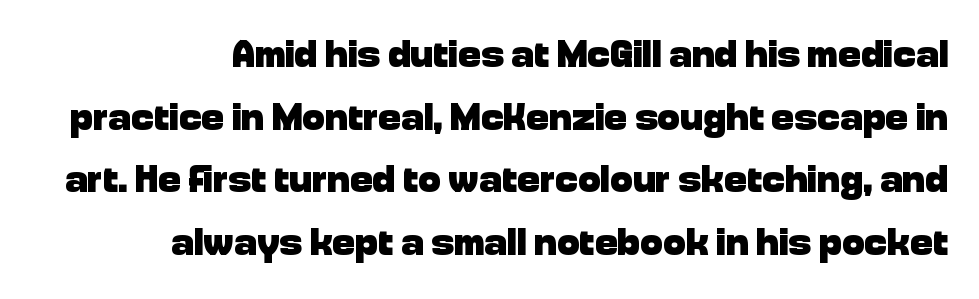
{"serif": "no", "italic": "no", "bold": "yes", "weight": "heavy", "width": "normal", "stroke_contrast": "low", "x_height": "medium", "monospaced": "no", "underline": "no", "align": "right", "line_spacing": "normal", "line_spacing_ratio": 1.65, "letter_spacing": "normal", "letter_spacing_em": 0.0, "glyph_px": 38}
